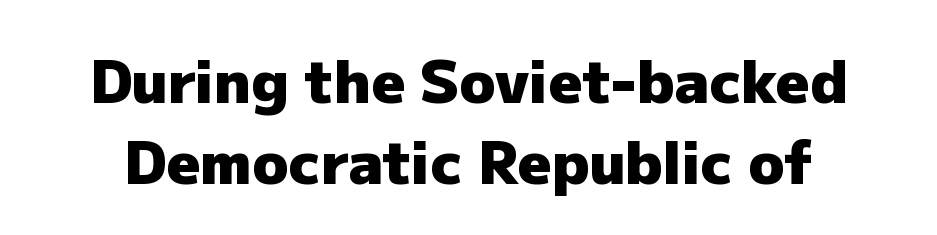
{"serif": "no", "italic": "no", "bold": "yes", "weight": "heavy", "width": "normal", "stroke_contrast": "low", "x_height": "medium", "monospaced": "no", "underline": "no", "line_spacing": "normal", "line_spacing_ratio": 1.37, "letter_spacing": "normal", "letter_spacing_em": 0.0, "glyph_px": 59}
